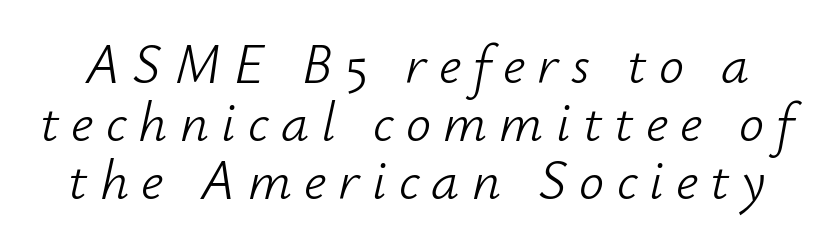
One glance says dense: line gaps are narrower than usual. Vertical stems look standard width or narrower in stroke. The rendering uses natural spacing where letterforms have individual widths. Descender tails drop into unmarked territory. These lines have a slow, spaced-out rhythm from letter to letter. Rendered with sloped, italic letterforms.
